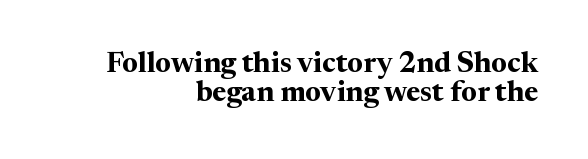
The image shows 29 px bold serif type, upright; set right-aligned, tight line spacing (1.0x), normal letter spacing, not underlined; medium stroke contrast and a medium x-height.
